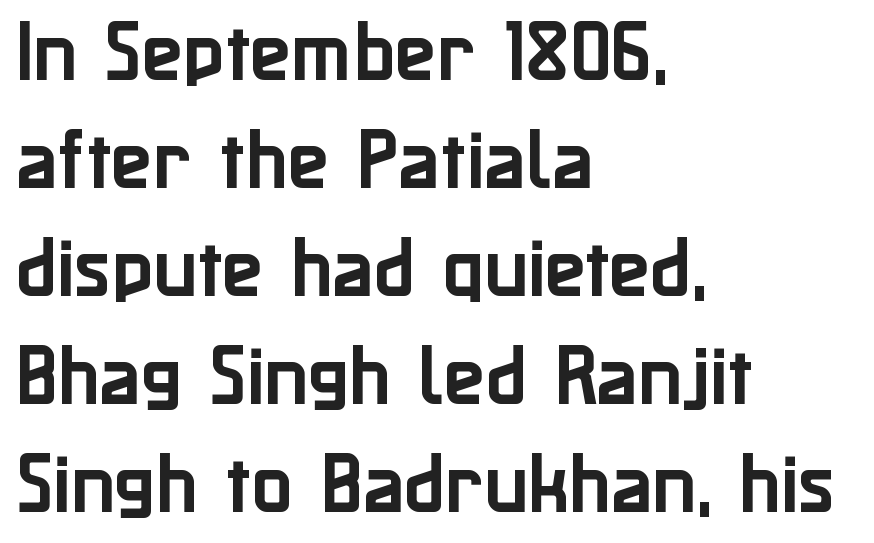
Q: Is the text italic (slanted)? A: No, it is upright.
Q: Is the typeface a serif or a sans-serif typeface? A: Sans-serif.
Q: Is the text underlined? A: No.
Q: How is the paragraph aligned? A: Left-aligned.
Q: Is the spacing between letters normal or unusually wide? A: Normal.
Q: Is the spacing between lines tight, normal or loose? A: Normal.
Q: Width (condensed, normal, or wide)? A: Normal.
Q: Stroke contrast? A: Low.
Q: x-height? A: Medium.
Q: Monospaced? A: No.
